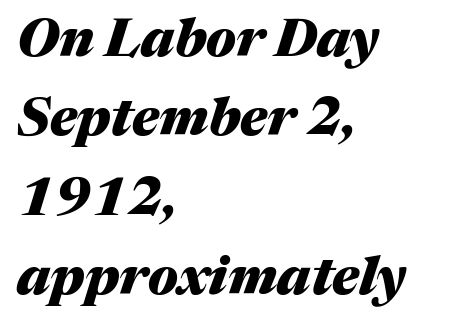
Q: Is the text bold? A: Yes.
Q: Is the text italic (slanted)? A: Yes, it leans right by about 17 degrees.
Q: Is the text underlined? A: No.
Q: How is the paragraph aligned? A: Left-aligned.
Q: Is the spacing between letters normal or unusually wide? A: Normal.
Q: Is the spacing between lines tight, normal or loose? A: Normal.
Q: Width (condensed, normal, or wide)? A: Normal.
Q: Stroke contrast? A: Medium.
Q: x-height? A: Medium.
Q: Monospaced? A: No.
